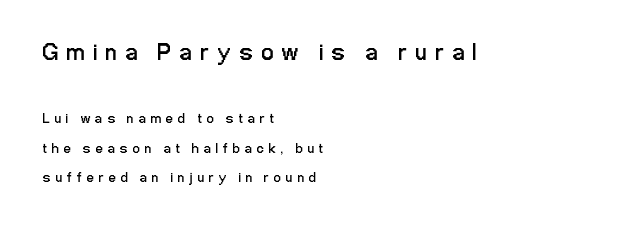
{"italic": "no", "bold": "no", "underline": "no", "align": "left", "line_spacing": "loose", "line_spacing_ratio": 2.12, "letter_spacing": "wide", "letter_spacing_em": 0.36, "larger_block": "first", "size_ratio": 1.71, "glyph_px": 24}
